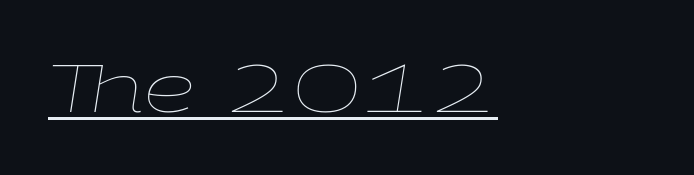
{"italic": "yes", "lean": "right", "slant_degrees": 9, "bold": "no", "weight": "thin", "width": "wide", "stroke_contrast": "low", "x_height": "medium", "monospaced": "no", "underline": "yes", "letter_spacing": "normal", "letter_spacing_em": 0.0, "glyph_px": 66}
